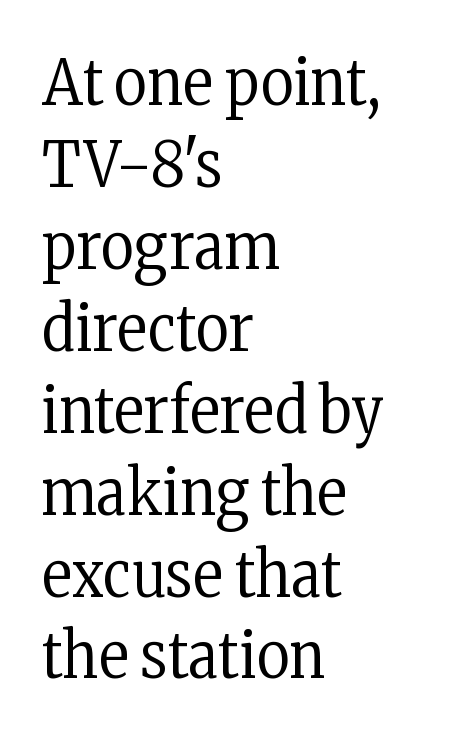
The image shows 64 px regular-weight, condensed serif type, upright; set left-aligned, normal line spacing (1.28x), normal letter spacing, not underlined; low stroke contrast and a medium x-height.
